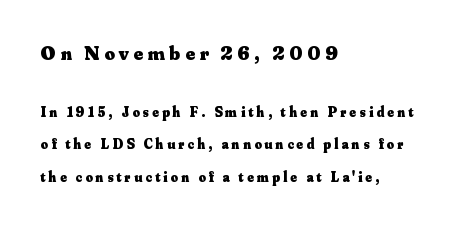
Q: Is the text bold? A: Yes.
Q: Is the text italic (slanted)? A: No, it is upright.
Q: Is the text underlined? A: No.
Q: How is the paragraph aligned? A: Left-aligned.
Q: Is the spacing between letters normal or unusually wide? A: Unusually wide.
Q: Is the spacing between lines tight, normal or loose? A: Loose.
Q: Which block of text is set in a larger size, the first (top) or the second (bottom)? A: The first (top) one.
